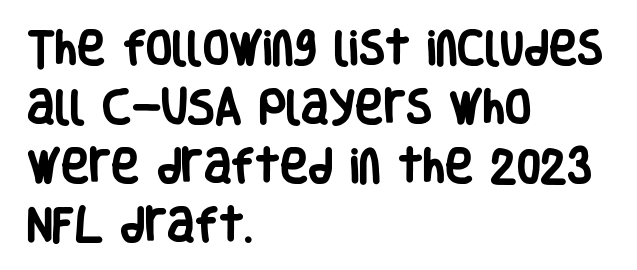
Does the weight exceed regular? Yes, all the way to bold. Horizontally, the lines are justified to the leading edge only. The vertical gap from one line to the next is medium. These lines are rendered in a variable-pitch font. Ascenders rise straight up at ninety degrees. This sample uses plain, unmodified letter spacing.
